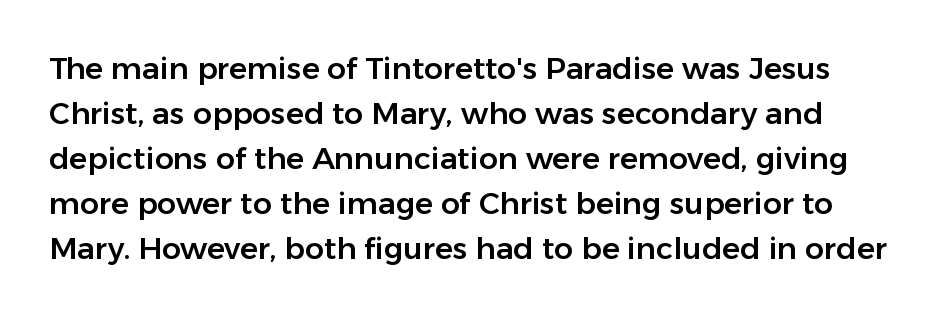
Caption: standard tracking, unaltered. Honestly, the row spacing looks completely unremarkable. Posture: straight, roman, zero tilt. The font family rendered here belongs to the sans-serif group. A typesetter would call this proportional, since set widths differ per character.
